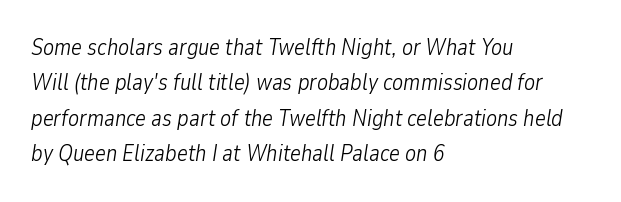
{"italic": "yes", "lean": "right", "slant_degrees": 9, "bold": "no", "underline": "no", "align": "left", "line_spacing": "normal", "line_spacing_ratio": 1.54, "letter_spacing": "normal", "letter_spacing_em": 0.0, "glyph_px": 23}
